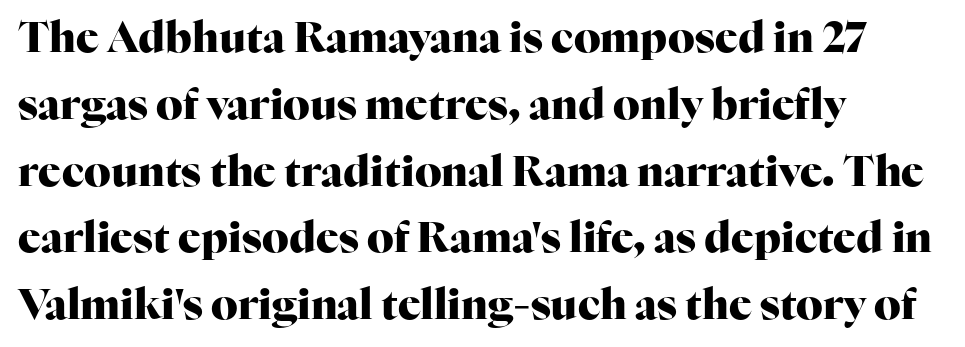
Q: Is the text bold? A: Yes.
Q: Is the text italic (slanted)? A: No, it is upright.
Q: Is the typeface a serif or a sans-serif typeface? A: Serif.
Q: Is the text underlined? A: No.
Q: How is the paragraph aligned? A: Left-aligned.
Q: Is the spacing between letters normal or unusually wide? A: Normal.
Q: Is the spacing between lines tight, normal or loose? A: Normal.
Q: Width (condensed, normal, or wide)? A: Normal.
Q: Stroke contrast? A: High.
Q: x-height? A: Medium.
Q: Monospaced? A: No.
